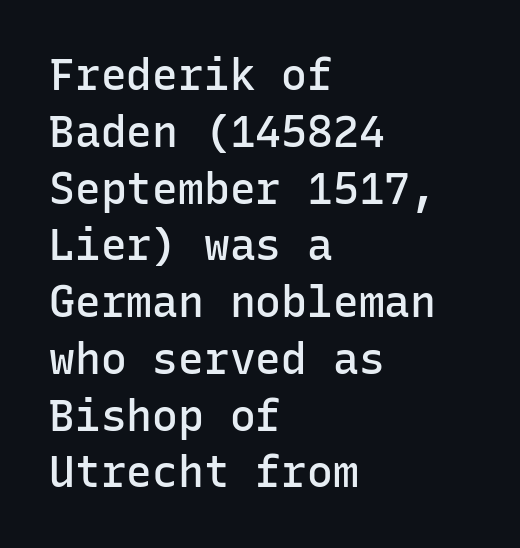
{"serif": "no", "italic": "no", "bold": "semi", "weight": "semibold", "width": "normal", "stroke_contrast": "low", "x_height": "medium", "monospaced": "yes", "underline": "no", "align": "left", "line_spacing": "normal", "line_spacing_ratio": 1.32, "letter_spacing": "normal", "letter_spacing_em": 0.0, "glyph_px": 43}
